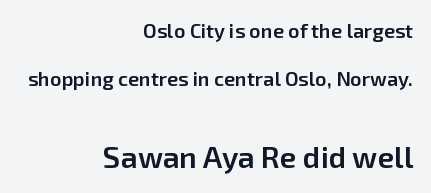
{"serif": "no", "italic": "no", "bold": "semi", "weight": "semibold", "width": "normal", "stroke_contrast": "low", "x_height": "medium", "monospaced": "no", "underline": "no", "align": "right", "line_spacing": "loose", "line_spacing_ratio": 2.4, "letter_spacing": "normal", "letter_spacing_em": 0.0, "larger_block": "second", "size_ratio": 1.5, "glyph_px": 30}
